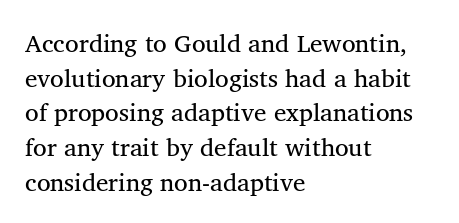
Q: Is the text bold? A: No.
Q: Is the text italic (slanted)? A: No, it is upright.
Q: Is the text underlined? A: No.
Q: How is the paragraph aligned? A: Left-aligned.
Q: Is the spacing between letters normal or unusually wide? A: Normal.
Q: Is the spacing between lines tight, normal or loose? A: Normal.
